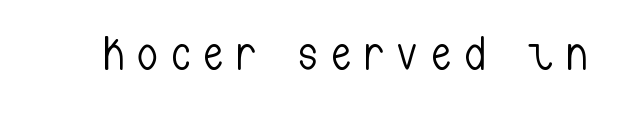
{"serif": "no", "italic": "no", "bold": "no", "weight": "light", "width": "condensed", "stroke_contrast": "low", "x_height": "medium", "monospaced": "no", "underline": "no", "letter_spacing": "wide", "letter_spacing_em": 0.3, "glyph_px": 48}
